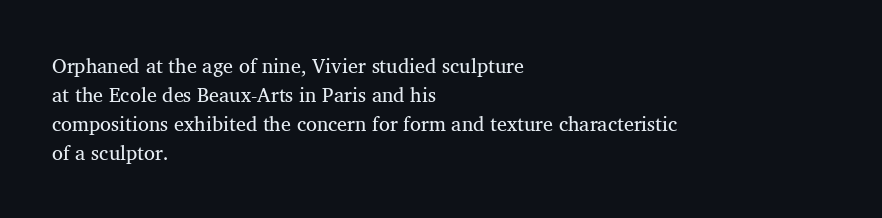
{"bold": "no", "underline": "no", "align": "left", "line_spacing": "normal", "line_spacing_ratio": 1.45, "letter_spacing": "normal", "letter_spacing_em": 0.0, "glyph_px": 20}
